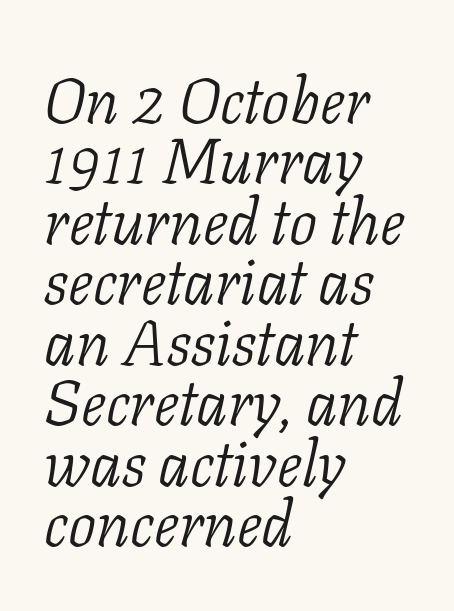
Q: Is the text bold? A: No.
Q: Is the text italic (slanted)? A: Yes, it leans right by about 11 degrees.
Q: Is the typeface a serif or a sans-serif typeface? A: Serif.
Q: Is the text underlined? A: No.
Q: How is the paragraph aligned? A: Left-aligned.
Q: Is the spacing between letters normal or unusually wide? A: Normal.
Q: Is the spacing between lines tight, normal or loose? A: Tight.
Q: Width (condensed, normal, or wide)? A: Normal.
Q: Stroke contrast? A: Low.
Q: x-height? A: Medium.
Q: Monospaced? A: No.
